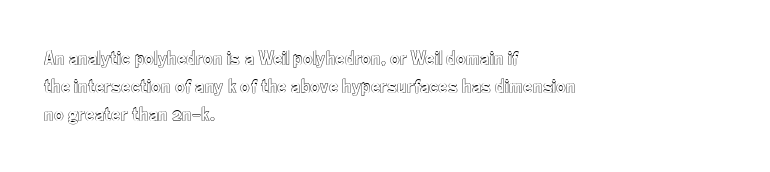
The image shows 21 px text type, upright; set left-aligned, normal line spacing (1.34x), normal letter spacing, not underlined.
